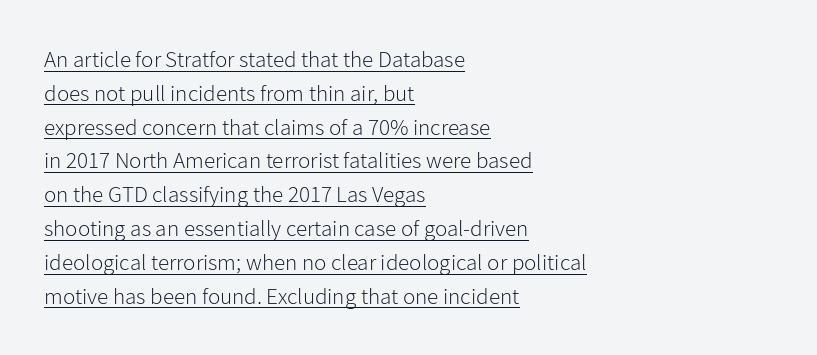
{"italic": "no", "bold": "no", "underline": "yes", "align": "left", "line_spacing": "normal", "line_spacing_ratio": 1.47, "letter_spacing": "normal", "letter_spacing_em": 0.0, "glyph_px": 23}
